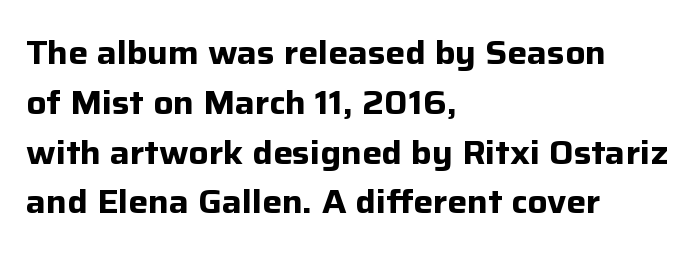
The image shows 33 px bold sans-serif type, upright; set left-aligned, normal line spacing (1.51x), normal letter spacing, not underlined; low stroke contrast and a medium x-height.
